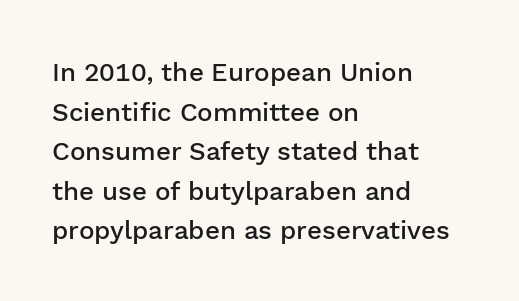
The image shows 26 px text type, upright; set left-aligned, normal line spacing (1.52x), normal letter spacing, not underlined.
